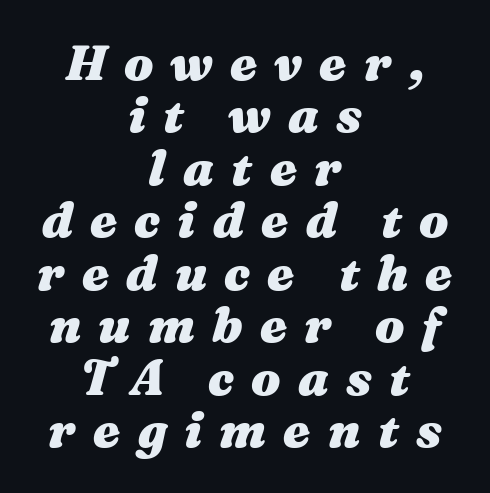
Q: Is the text bold? A: Yes.
Q: Is the text italic (slanted)? A: Yes, it leans right by about 16 degrees.
Q: Is the text underlined? A: No.
Q: How is the paragraph aligned? A: Centered.
Q: Is the spacing between letters normal or unusually wide? A: Unusually wide.
Q: Is the spacing between lines tight, normal or loose? A: Tight.
Q: Width (condensed, normal, or wide)? A: Wide.
Q: Stroke contrast? A: Medium.
Q: x-height? A: Medium.
Q: Monospaced? A: No.
